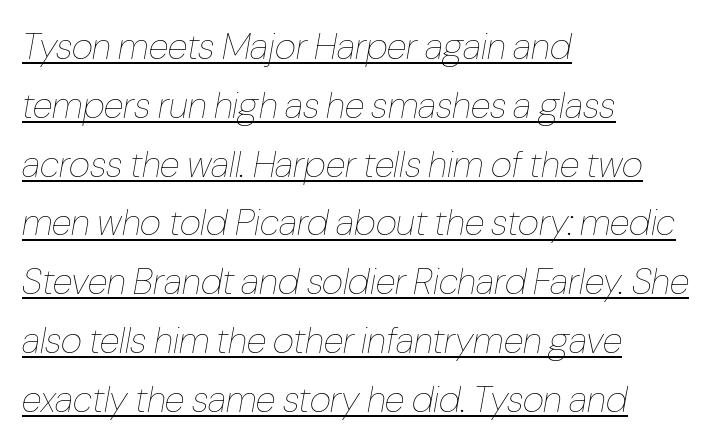
Q: Is the text bold? A: No.
Q: Is the text italic (slanted)? A: Yes, it leans right by about 10 degrees.
Q: Is the text underlined? A: Yes.
Q: How is the paragraph aligned? A: Left-aligned.
Q: Is the spacing between letters normal or unusually wide? A: Normal.
Q: Is the spacing between lines tight, normal or loose? A: Normal.
Q: Width (condensed, normal, or wide)? A: Condensed.
Q: Stroke contrast? A: Low.
Q: x-height? A: Medium.
Q: Monospaced? A: No.
